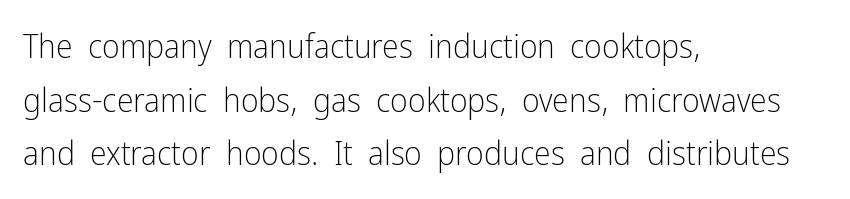
Quick note: not italic, upright. Varying glyph widths throughout — classic text-font behaviour. Letterform terminals end flat and unadorned throughout the passage. Underlining? Definitely not there. The paragraph has a hard left edge and a soft right edge. The passage shown is not bold in any degree.
